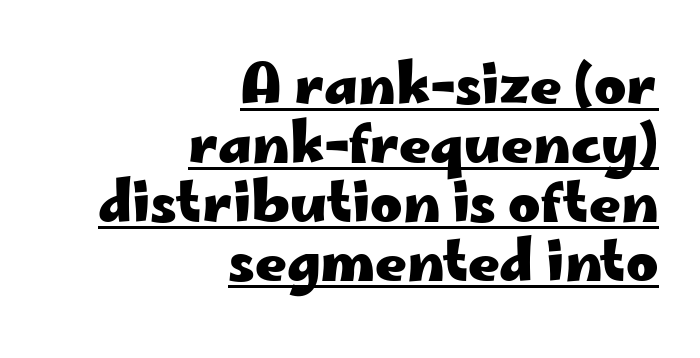
Q: Is the text bold? A: Yes.
Q: Is the text italic (slanted)? A: No, it is upright.
Q: Is the typeface a serif or a sans-serif typeface? A: Sans-serif.
Q: Is the text underlined? A: Yes.
Q: How is the paragraph aligned? A: Right-aligned.
Q: Is the spacing between letters normal or unusually wide? A: Normal.
Q: Is the spacing between lines tight, normal or loose? A: Tight.
Q: Width (condensed, normal, or wide)? A: Wide.
Q: Stroke contrast? A: Low.
Q: x-height? A: Small.
Q: Monospaced? A: No.
